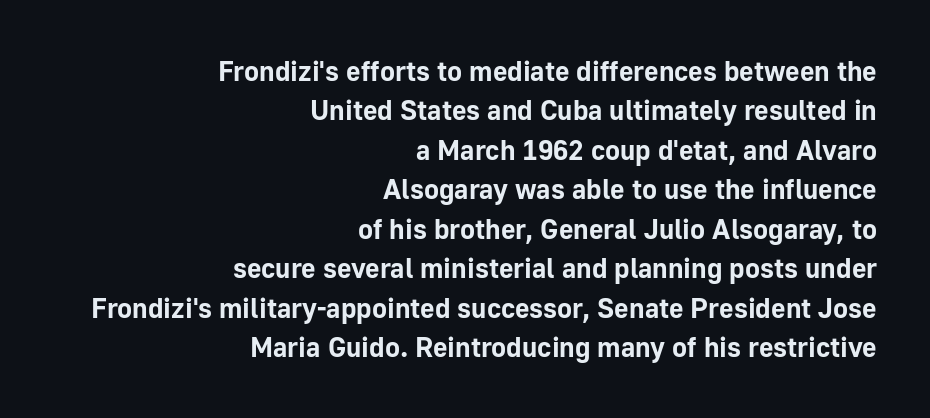
Q: Is the text bold? A: Yes.
Q: Is the text italic (slanted)? A: No, it is upright.
Q: Is the typeface a serif or a sans-serif typeface? A: Sans-serif.
Q: Is the text underlined? A: No.
Q: How is the paragraph aligned? A: Right-aligned.
Q: Is the spacing between letters normal or unusually wide? A: Normal.
Q: Is the spacing between lines tight, normal or loose? A: Normal.
Q: Width (condensed, normal, or wide)? A: Normal.
Q: Stroke contrast? A: Low.
Q: x-height? A: Medium.
Q: Monospaced? A: No.
